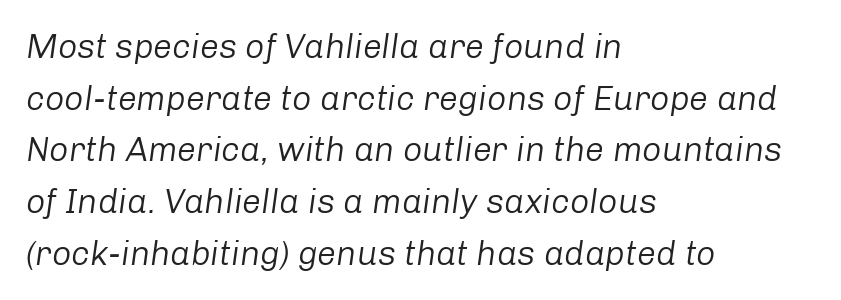
The image shows 34 px regular-weight type, italic (leaning right); set left-aligned, normal line spacing (1.52x), normal letter spacing, not underlined; low stroke contrast and a medium x-height.
